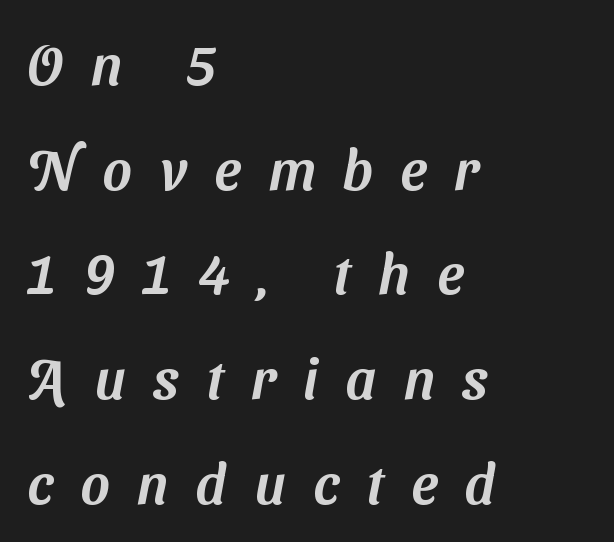
The image shows 56 px sans-serif type; set left-aligned, line spacing 1.87x, unusually wide letter spacing (+0.49 em), not underlined; medium stroke contrast and a medium x-height.
